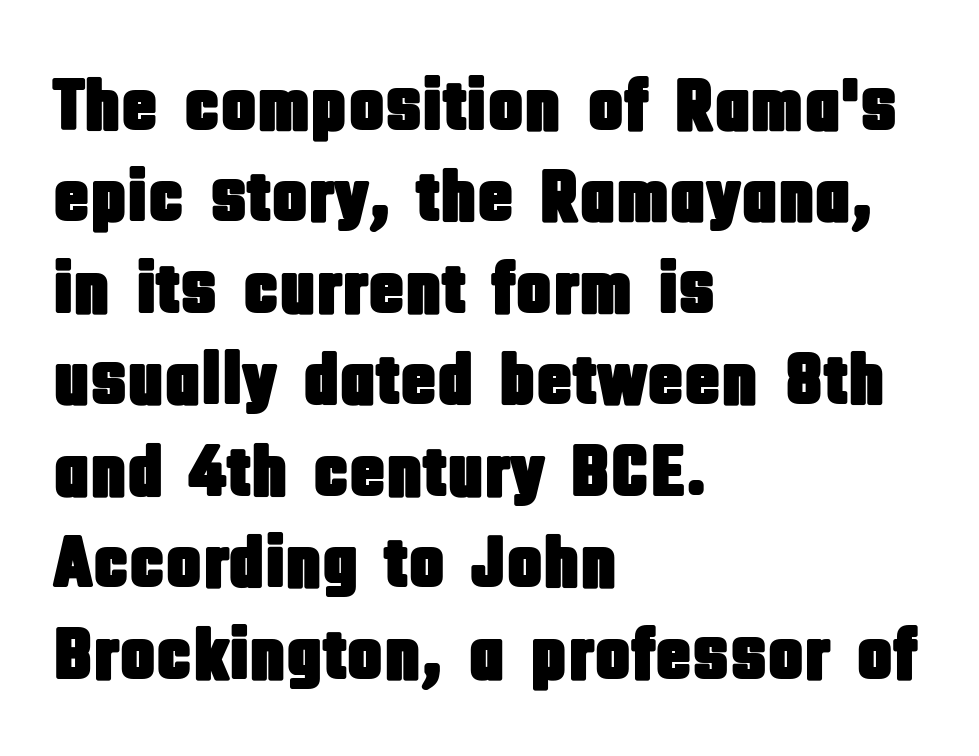
{"serif": "no", "italic": "no", "width": "condensed", "stroke_contrast": "low", "x_height": "large", "monospaced": "no", "underline": "no", "align": "left", "line_spacing_ratio": 1.22, "letter_spacing": "normal", "letter_spacing_em": 0.0, "glyph_px": 75}
